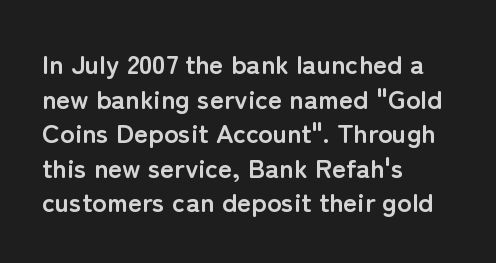
{"italic": "no", "bold": "yes", "underline": "no", "align": "left", "line_spacing": "normal", "line_spacing_ratio": 1.28, "letter_spacing": "normal", "letter_spacing_em": 0.0, "glyph_px": 27}
